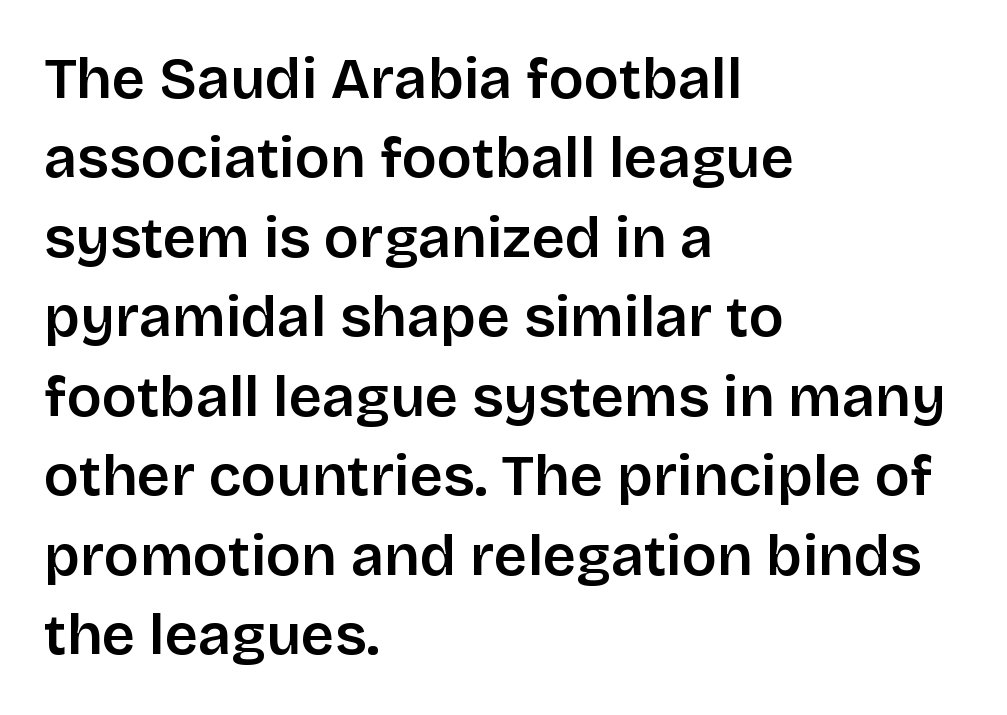
{"serif": "no", "italic": "no", "bold": "semi", "weight": "semibold", "width": "normal", "stroke_contrast": "low", "x_height": "large", "monospaced": "no", "underline": "no", "align": "left", "line_spacing": "normal", "line_spacing_ratio": 1.37, "letter_spacing": "normal", "letter_spacing_em": 0.0, "glyph_px": 58}
